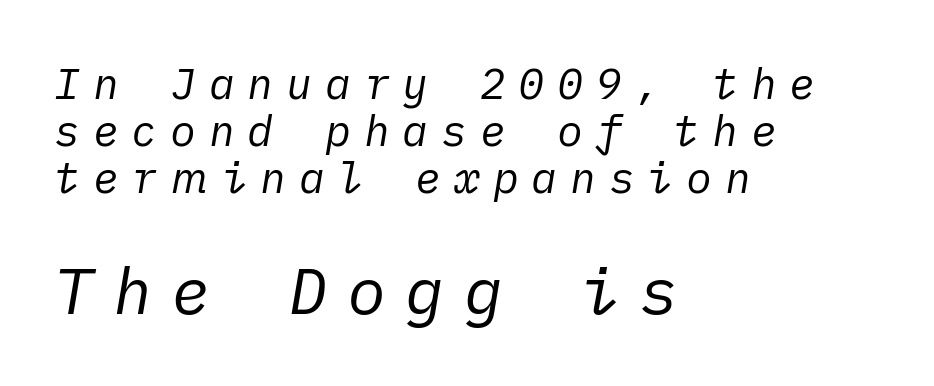
Q: Is the text bold? A: No.
Q: Is the text italic (slanted)? A: Yes, it leans right by about 10 degrees.
Q: Is the text underlined? A: No.
Q: How is the paragraph aligned? A: Left-aligned.
Q: Is the spacing between letters normal or unusually wide? A: Unusually wide.
Q: Is the spacing between lines tight, normal or loose? A: Tight.
Q: Which block of text is set in a larger size, the first (top) or the second (bottom)? A: The second (bottom) one.
Q: Width (condensed, normal, or wide)? A: Normal.
Q: Stroke contrast? A: Low.
Q: x-height? A: Medium.
